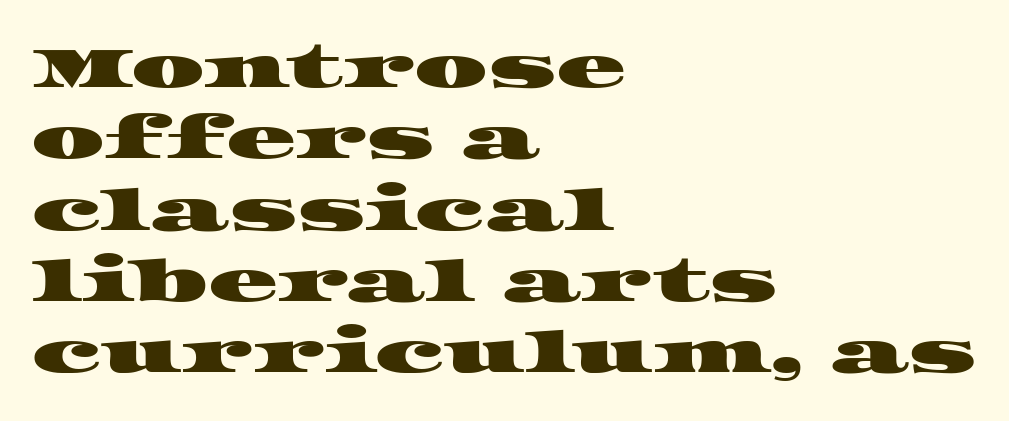
I'd call this a serif setting — the letters wear small feet. Glance below the letters and you will spot only blank space. The tracking reads as untouched default to a designer's eye. This sample is left-justified, so line endings fall wherever the words run out. Varying glyph widths throughout — classic text-font behaviour.
